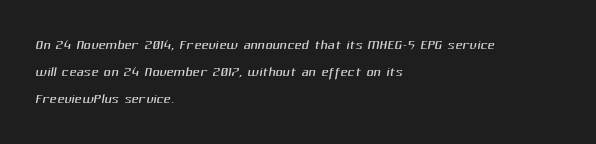
What's the leading like? Ordinary, nothing unusual. This rendering uses left alignment, leaving the right contour irregular. A bare baseline throughout the passage. No heavy texture on the line: the type isn't bold.
